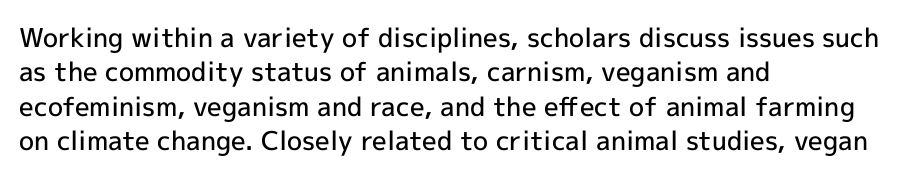
{"italic": "no", "bold": "semi", "underline": "no", "align": "left", "line_spacing": "normal", "line_spacing_ratio": 1.32, "letter_spacing": "normal", "letter_spacing_em": 0.0, "glyph_px": 26}
